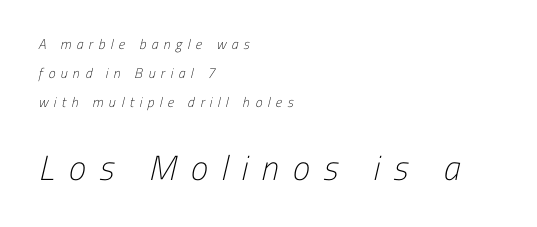
Q: Is the text bold? A: No.
Q: Is the typeface a serif or a sans-serif typeface? A: Sans-serif.
Q: Is the text underlined? A: No.
Q: How is the paragraph aligned? A: Left-aligned.
Q: Is the spacing between letters normal or unusually wide? A: Unusually wide.
Q: Is the spacing between lines tight, normal or loose? A: Loose.
Q: Which block of text is set in a larger size, the first (top) or the second (bottom)? A: The second (bottom) one.
Q: Width (condensed, normal, or wide)? A: Condensed.
Q: Stroke contrast? A: Low.
Q: x-height? A: Medium.
Q: Monospaced? A: No.
